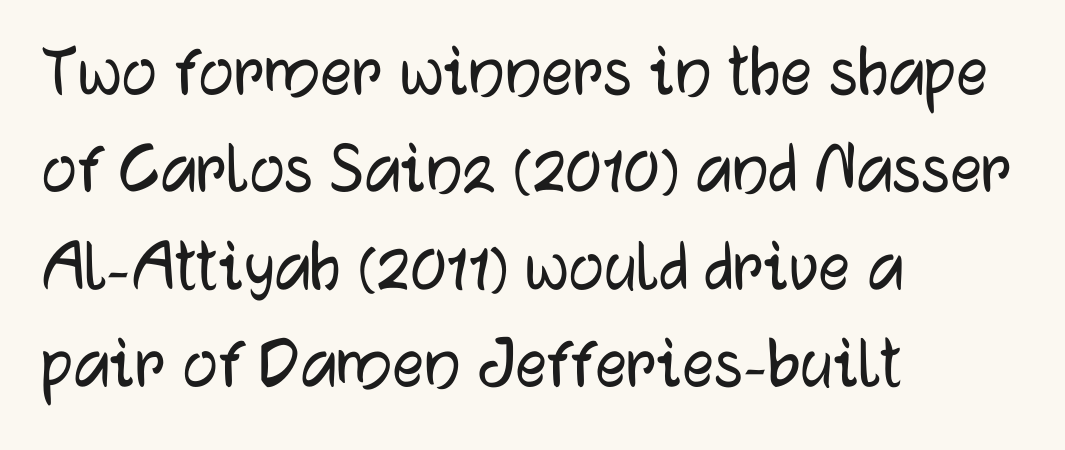
Q: Is the text italic (slanted)? A: No, it is upright.
Q: Is the typeface a serif or a sans-serif typeface? A: Sans-serif.
Q: Is the text underlined? A: No.
Q: How is the paragraph aligned? A: Left-aligned.
Q: Is the spacing between letters normal or unusually wide? A: Normal.
Q: Is the spacing between lines tight, normal or loose? A: Normal.
Q: Width (condensed, normal, or wide)? A: Normal.
Q: Stroke contrast? A: Low.
Q: x-height? A: Medium.
Q: Monospaced? A: No.
